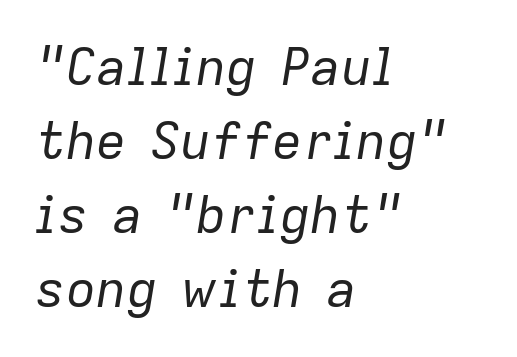
The image shows 51 px regular-weight type, italic (leaning right); set left-aligned, normal line spacing (1.45x), normal letter spacing, not underlined; low stroke contrast and a medium x-height.
